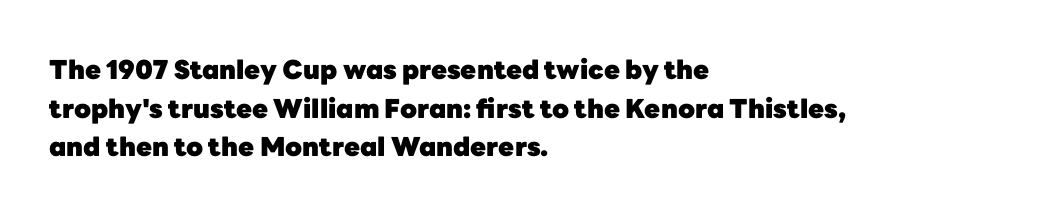
The image shows 26 px bold type, upright; set left-aligned, normal line spacing (1.49x), normal letter spacing, not underlined.
